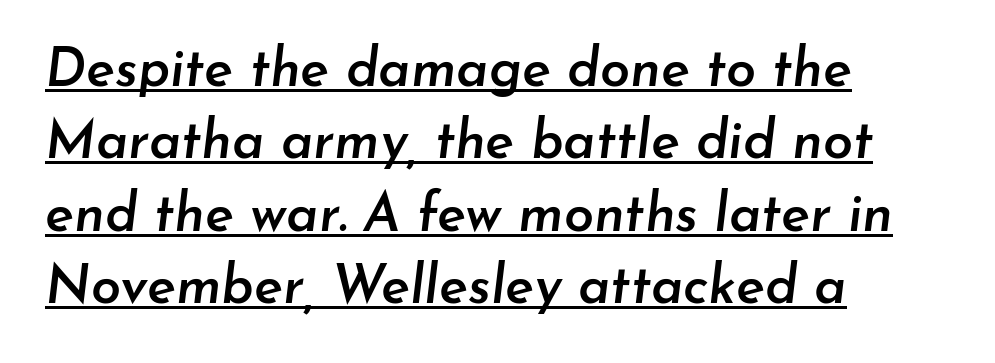
Q: Is the text bold? A: Semi-bold.
Q: Is the text italic (slanted)? A: Yes, it leans right by about 7 degrees.
Q: Is the text underlined? A: Yes.
Q: How is the paragraph aligned? A: Left-aligned.
Q: Is the spacing between letters normal or unusually wide? A: Normal.
Q: Is the spacing between lines tight, normal or loose? A: Normal.
Q: Width (condensed, normal, or wide)? A: Normal.
Q: Stroke contrast? A: Low.
Q: x-height? A: Small.
Q: Monospaced? A: No.
